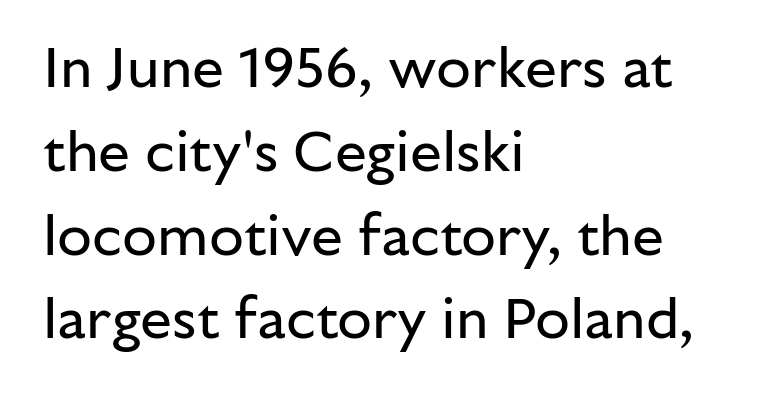
Q: Is the text bold? A: No.
Q: Is the text italic (slanted)? A: No, it is upright.
Q: Is the typeface a serif or a sans-serif typeface? A: Sans-serif.
Q: Is the text underlined? A: No.
Q: How is the paragraph aligned? A: Left-aligned.
Q: Is the spacing between letters normal or unusually wide? A: Normal.
Q: Is the spacing between lines tight, normal or loose? A: Normal.
Q: Width (condensed, normal, or wide)? A: Normal.
Q: Stroke contrast? A: Low.
Q: x-height? A: Medium.
Q: Monospaced? A: No.
